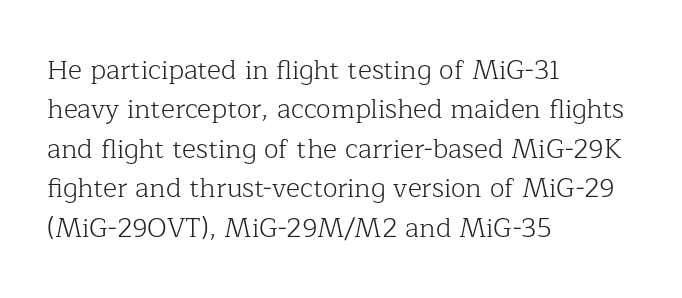
Q: Is the text bold? A: No.
Q: Is the text italic (slanted)? A: No, it is upright.
Q: Is the text underlined? A: No.
Q: How is the paragraph aligned? A: Left-aligned.
Q: Is the spacing between letters normal or unusually wide? A: Normal.
Q: Is the spacing between lines tight, normal or loose? A: Normal.
